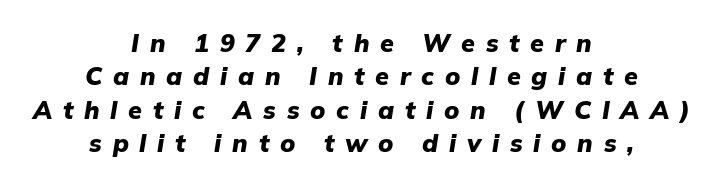
The image shows 25 px bold type, italic (leaning right); set centered, normal line spacing (1.34x), unusually wide letter spacing (+0.43 em), not underlined.
